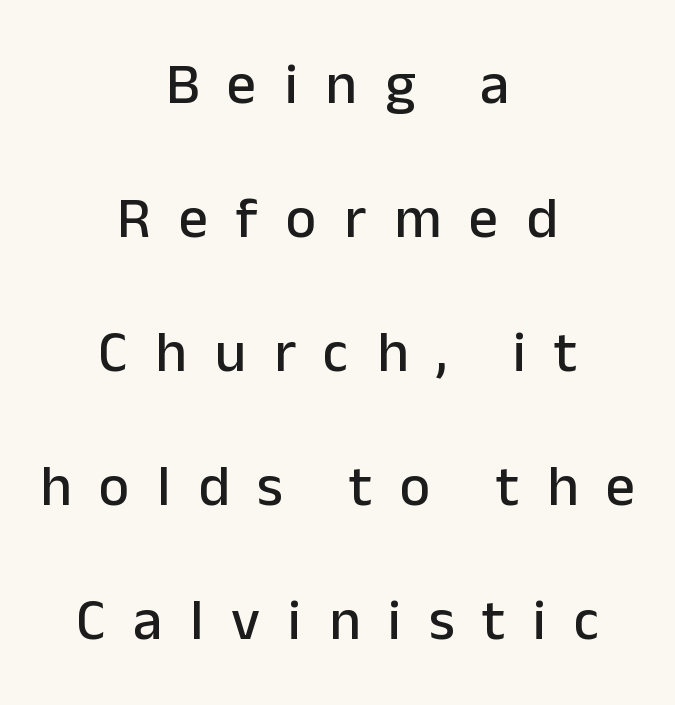
The image shows 58 px sans-serif type, upright; set centered, loose line spacing (2.31x), unusually wide letter spacing (+0.48 em), not underlined; low stroke contrast and a medium x-height.
